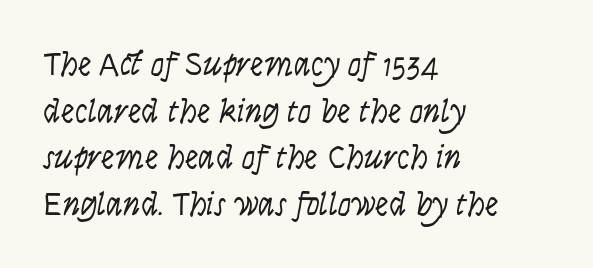
Q: Is the text bold? A: No.
Q: Is the text italic (slanted)? A: Yes.
Q: Is the typeface a serif or a sans-serif typeface? A: Sans-serif.
Q: Is the text underlined? A: No.
Q: How is the paragraph aligned? A: Left-aligned.
Q: Is the spacing between letters normal or unusually wide? A: Normal.
Q: Is the spacing between lines tight, normal or loose? A: Normal.
Q: Width (condensed, normal, or wide)? A: Condensed.
Q: Stroke contrast? A: Low.
Q: x-height? A: Large.
Q: Monospaced? A: No.
